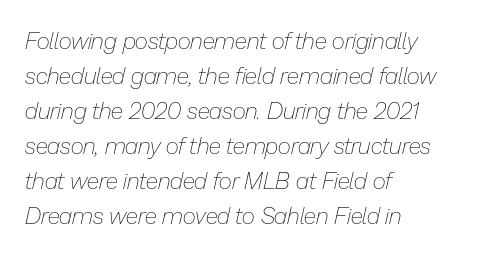
Q: Is the text bold? A: No.
Q: Is the text italic (slanted)? A: Yes, it leans right by about 13 degrees.
Q: Is the text underlined? A: No.
Q: How is the paragraph aligned? A: Left-aligned.
Q: Is the spacing between letters normal or unusually wide? A: Normal.
Q: Is the spacing between lines tight, normal or loose? A: Normal.
